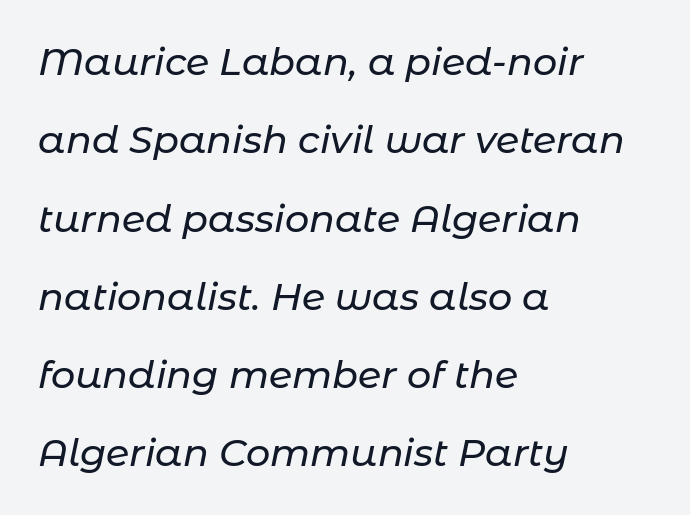
Letter spacing: default. Looks like regular typesetting: each glyph gets only the width it needs. Regarding leading, the lines here are spaced well apart. Is the block centered? No — it sits flush against the left margin. The area under the type is left untouched. The lettering tilts uniformly, giving the passage an italic look.
